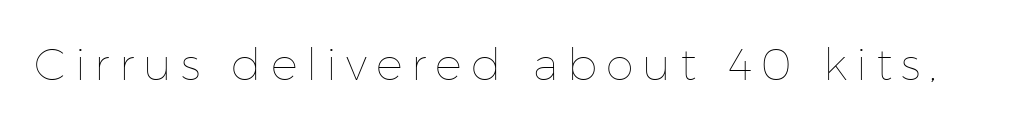
The image shows 45 px thin type, upright; set unusually wide letter spacing (+0.2 em), not underlined; low stroke contrast and a medium x-height.
